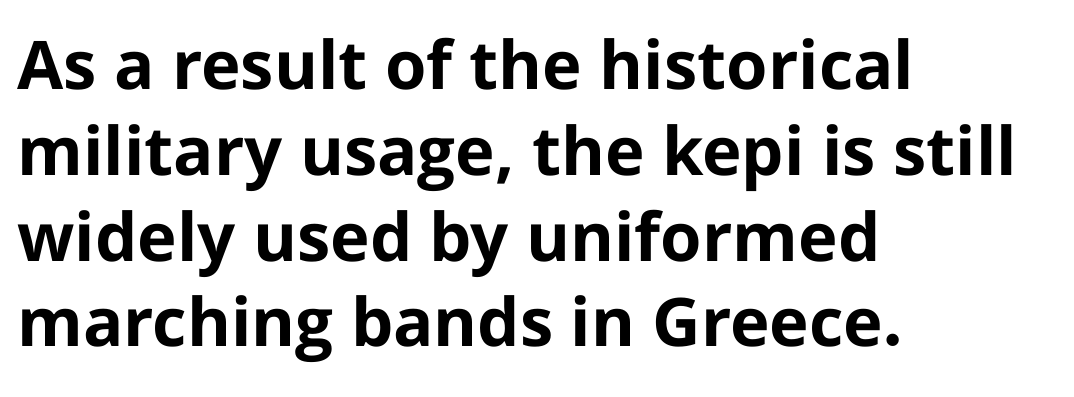
{"serif": "no", "italic": "no", "bold": "yes", "weight": "bold", "width": "normal", "stroke_contrast": "low", "x_height": "medium", "monospaced": "no", "underline": "no", "align": "left", "line_spacing": "normal", "line_spacing_ratio": 1.28, "letter_spacing": "normal", "letter_spacing_em": 0.0, "glyph_px": 67}
